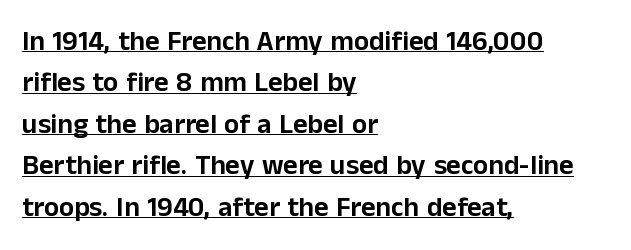
Each word holds together tightly as a unit, with standard inter-letter gaps. Regular leading. Horizontally, the lines are justified to the leading edge only. This sample has the flowing, uneven cadence of proportional lettering. Somebody hit Ctrl+U on this one — the words are underlined.
